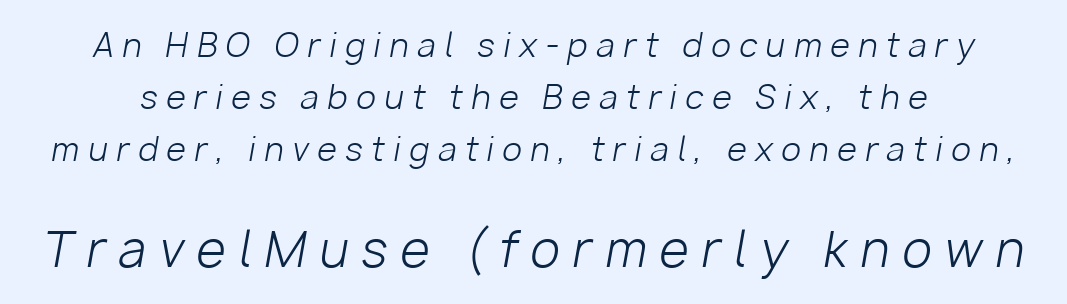
Varying glyph widths throughout — classic text-font behaviour. Letter spacing: wide. Does the bottom block carry the larger type? Yes, it does. The gap between lines stays unmarked. Unbolded letterforms with no extra heft.
